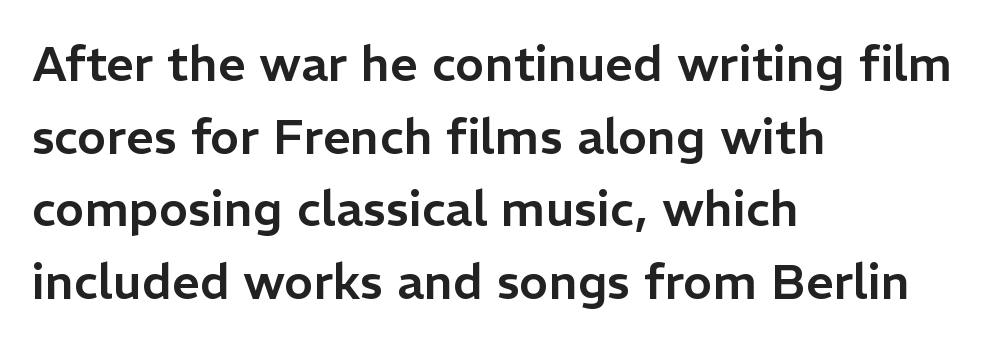
Q: Is the text italic (slanted)? A: No, it is upright.
Q: Is the typeface a serif or a sans-serif typeface? A: Sans-serif.
Q: Is the text underlined? A: No.
Q: How is the paragraph aligned? A: Left-aligned.
Q: Is the spacing between letters normal or unusually wide? A: Normal.
Q: Is the spacing between lines tight, normal or loose? A: Normal.
Q: Width (condensed, normal, or wide)? A: Normal.
Q: Stroke contrast? A: Low.
Q: x-height? A: Medium.
Q: Monospaced? A: No.
